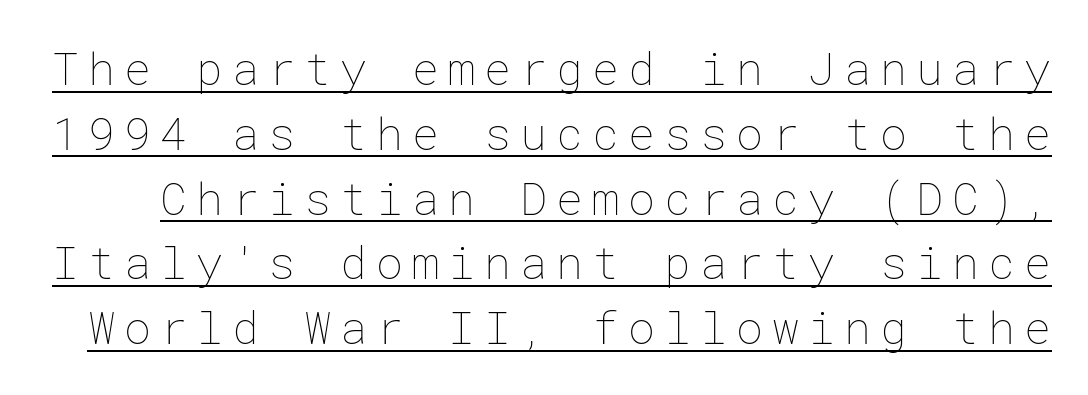
The image shows 45 px thin type, upright; set normal line spacing (1.44x), unusually wide letter spacing (+0.2 em), underlined; low stroke contrast and a medium x-height.
